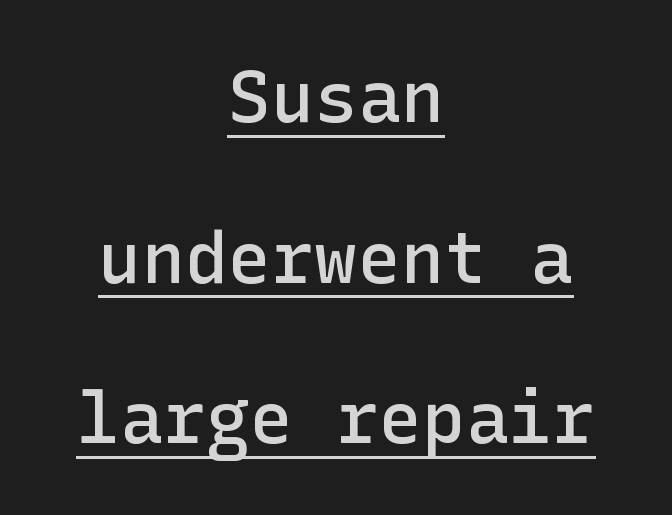
A continuous stroke trails under the words, as in a hyperlink. The sample has been set in demibold, a notch under bold. What stands out about the letter spacing? Nothing — it is the standard amount. The characters display no serif detailing; their extremities are plain. Layout note: lines centered.
